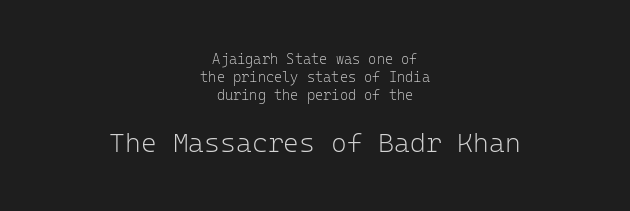
Stems here are at most as thick as an everyday book face. Letter spacing: default. Small over large — that's the arrangement of the two blocks here. The leading is moderate, giving the passage an even texture.
